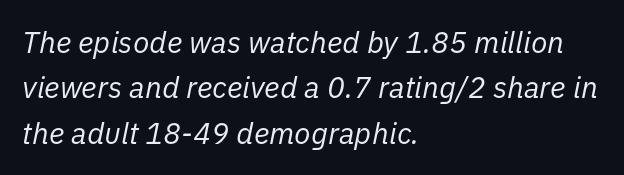
The image shows 30 px regular-weight type, italic (leaning right); set left-aligned, normal line spacing (1.51x), normal letter spacing, not underlined; low stroke contrast and a medium x-height.
